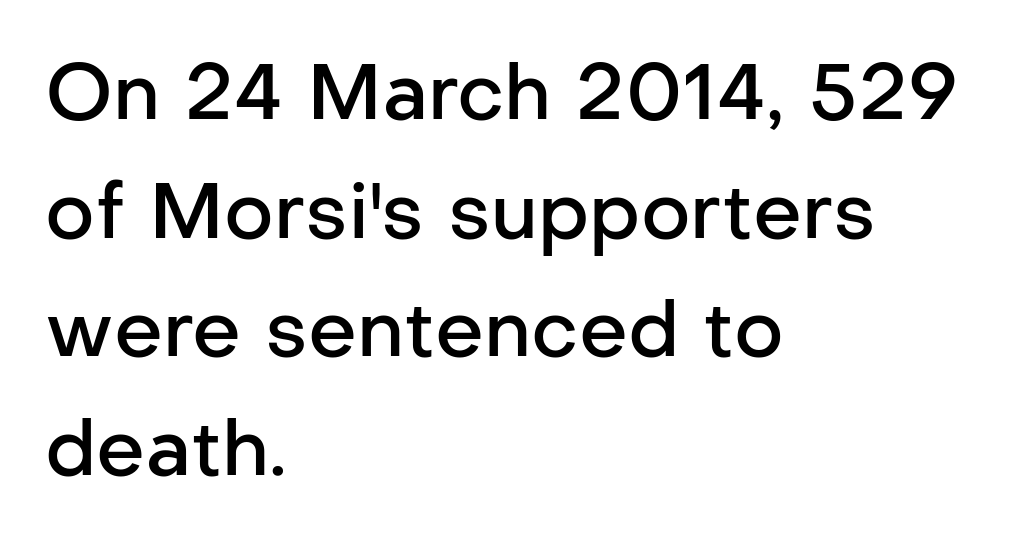
{"serif": "no", "italic": "no", "bold": "semi", "weight": "semibold", "width": "normal", "stroke_contrast": "low", "x_height": "medium", "monospaced": "no", "underline": "no", "align": "left", "line_spacing": "normal", "line_spacing_ratio": 1.54, "letter_spacing": "normal", "letter_spacing_em": 0.0, "glyph_px": 77}
